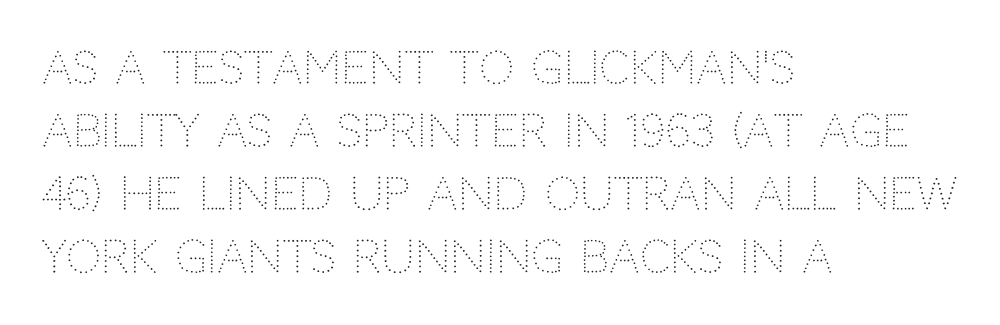
{"serif": "no", "italic": "no", "bold": "no", "weight": "light", "width": "normal", "stroke_contrast": "low", "x_height": "large", "monospaced": "no", "underline": "no", "align": "left", "line_spacing": "normal", "line_spacing_ratio": 1.43, "letter_spacing": "normal", "letter_spacing_em": 0.0, "glyph_px": 44}
